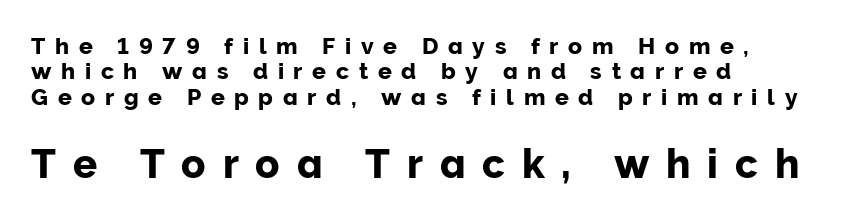
{"serif": "no", "italic": "no", "width": "normal", "stroke_contrast": "low", "x_height": "medium", "monospaced": "no", "underline": "no", "align": "left", "line_spacing": "tight", "line_spacing_ratio": 1.1, "letter_spacing": "wide", "letter_spacing_em": 0.42, "larger_block": "second", "size_ratio": 1.74, "glyph_px": 40}
